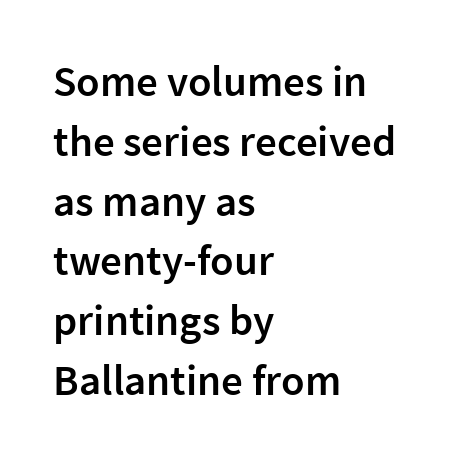
Q: Is the text bold? A: Semi-bold.
Q: Is the text italic (slanted)? A: No, it is upright.
Q: Is the typeface a serif or a sans-serif typeface? A: Sans-serif.
Q: Is the text underlined? A: No.
Q: How is the paragraph aligned? A: Left-aligned.
Q: Is the spacing between letters normal or unusually wide? A: Normal.
Q: Is the spacing between lines tight, normal or loose? A: Normal.
Q: Width (condensed, normal, or wide)? A: Normal.
Q: Stroke contrast? A: Low.
Q: x-height? A: Medium.
Q: Monospaced? A: No.
